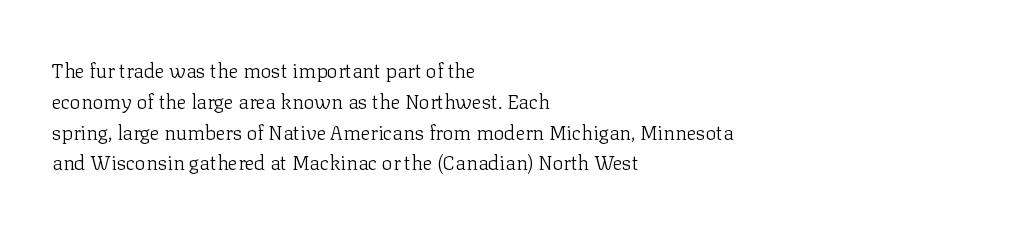
{"italic": "no", "bold": "no", "underline": "no", "align": "left", "line_spacing": "normal", "line_spacing_ratio": 1.54, "letter_spacing": "normal", "letter_spacing_em": 0.0, "glyph_px": 20}
